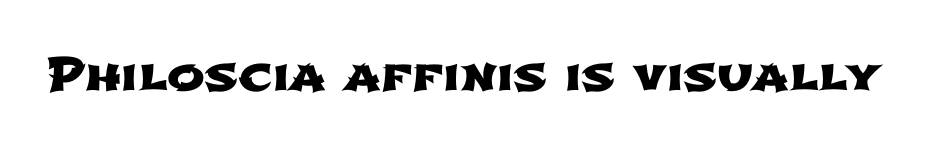
The image shows 45 px wide sans-serif type; set normal letter spacing, not underlined; low stroke contrast and a medium x-height.
